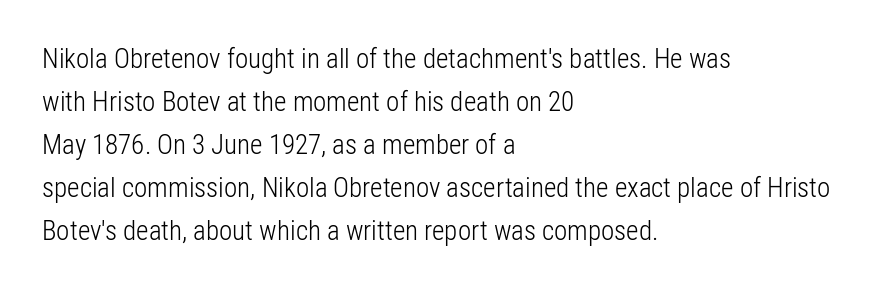
The image shows 27 px text type, upright; set left-aligned, normal line spacing (1.59x), normal letter spacing, not underlined.
